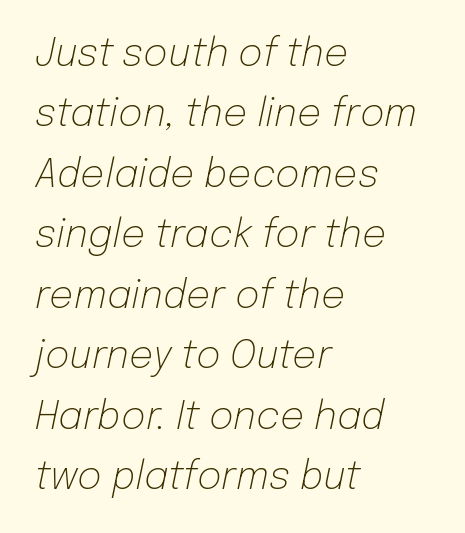
The image shows 38 px light type, italic (leaning right); set left-aligned, normal line spacing (1.59x), normal letter spacing, not underlined; low stroke contrast and a medium x-height.
